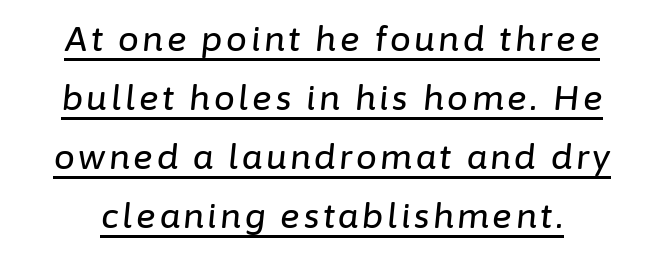
{"italic": "yes", "lean": "right", "slant_degrees": 6, "width": "normal", "stroke_contrast": "low", "x_height": "medium", "monospaced": "no", "underline": "yes", "line_spacing_ratio": 1.79, "glyph_px": 33}
